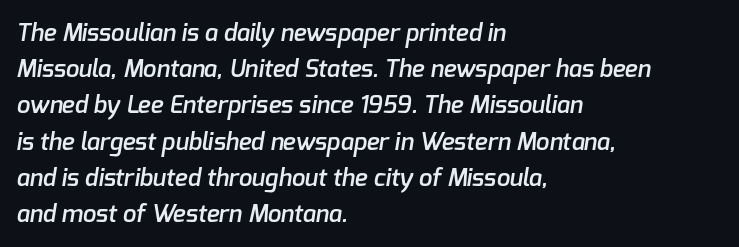
Honestly, there is no underline to notice here at all. Does extra space separate the letters? No, they use regular spacing. The setting favours the left margin, as ordinary paragraphs usually do. A fair bit of extra ink — the face is semibold, not bold. Normally led — the rows are evenly, conventionally spaced.
